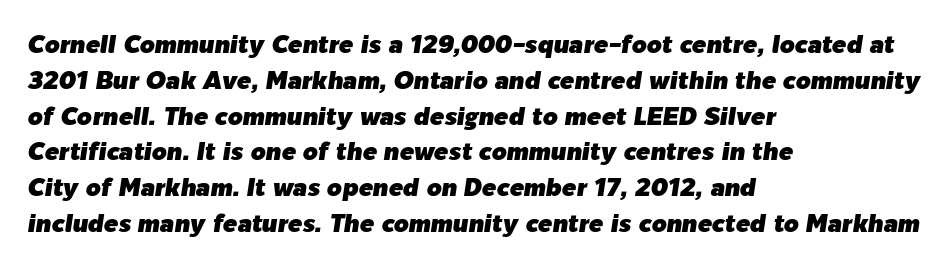
Q: Is the text italic (slanted)? A: Yes, it leans right by about 9 degrees.
Q: Is the text underlined? A: No.
Q: How is the paragraph aligned? A: Left-aligned.
Q: Is the spacing between letters normal or unusually wide? A: Normal.
Q: Is the spacing between lines tight, normal or loose? A: Normal.
